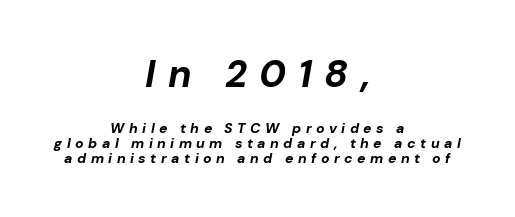
Q: Is the text bold? A: Yes.
Q: Is the text italic (slanted)? A: Yes, it leans right by about 10 degrees.
Q: Is the text underlined? A: No.
Q: How is the paragraph aligned? A: Centered.
Q: Is the spacing between letters normal or unusually wide? A: Unusually wide.
Q: Is the spacing between lines tight, normal or loose? A: Tight.
Q: Which block of text is set in a larger size, the first (top) or the second (bottom)? A: The first (top) one.
Q: Width (condensed, normal, or wide)? A: Normal.
Q: Stroke contrast? A: Low.
Q: x-height? A: Medium.
Q: Monospaced? A: No.
